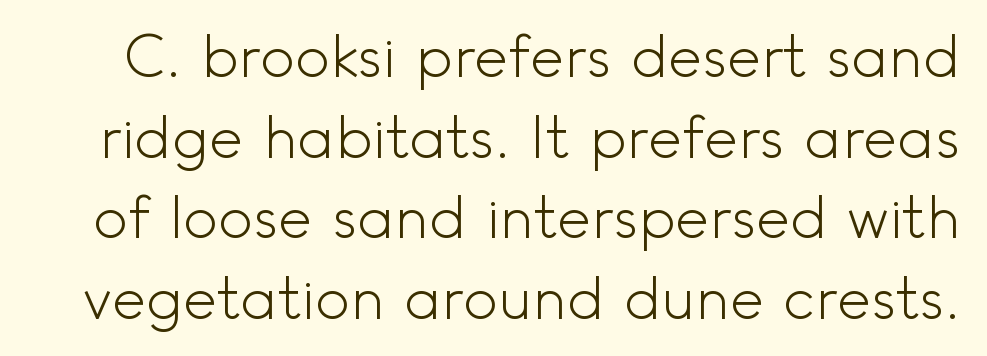
Q: Is the text bold? A: No.
Q: Is the text italic (slanted)? A: No, it is upright.
Q: Is the typeface a serif or a sans-serif typeface? A: Sans-serif.
Q: Is the text underlined? A: No.
Q: Is the spacing between letters normal or unusually wide? A: Normal.
Q: Is the spacing between lines tight, normal or loose? A: Normal.
Q: Width (condensed, normal, or wide)? A: Normal.
Q: x-height? A: Small.
Q: Monospaced? A: No.
